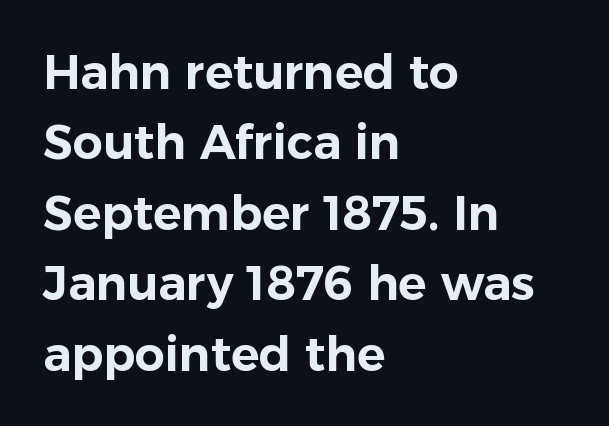
The image shows 47 px sans-serif type, upright; set left-aligned, normal line spacing (1.5x), normal letter spacing, not underlined; low stroke contrast and a medium x-height.
